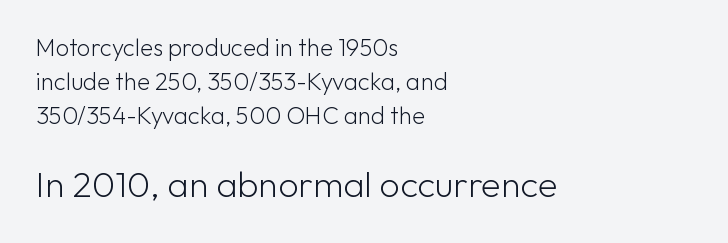
Q: Is the text bold? A: No.
Q: Is the text italic (slanted)? A: No, it is upright.
Q: Is the typeface a serif or a sans-serif typeface? A: Sans-serif.
Q: Is the text underlined? A: No.
Q: How is the paragraph aligned? A: Left-aligned.
Q: Is the spacing between letters normal or unusually wide? A: Normal.
Q: Is the spacing between lines tight, normal or loose? A: Normal.
Q: Which block of text is set in a larger size, the first (top) or the second (bottom)? A: The second (bottom) one.
Q: Width (condensed, normal, or wide)? A: Normal.
Q: Stroke contrast? A: Low.
Q: x-height? A: Medium.
Q: Monospaced? A: No.
